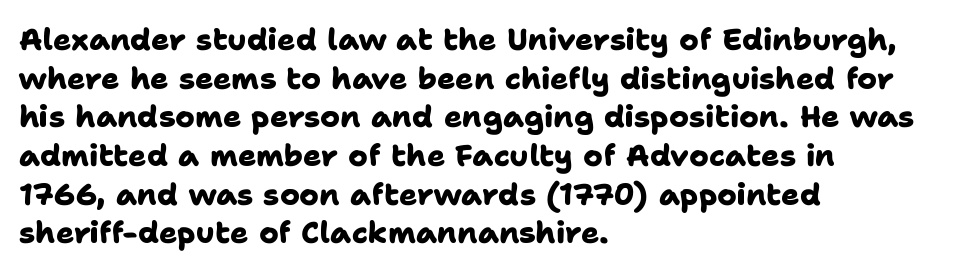
Q: Is the text bold? A: Yes.
Q: Is the typeface a serif or a sans-serif typeface? A: Sans-serif.
Q: Is the text underlined? A: No.
Q: How is the paragraph aligned? A: Left-aligned.
Q: Is the spacing between letters normal or unusually wide? A: Normal.
Q: Is the spacing between lines tight, normal or loose? A: Normal.
Q: Width (condensed, normal, or wide)? A: Normal.
Q: Stroke contrast? A: Low.
Q: x-height? A: Medium.
Q: Monospaced? A: No.
